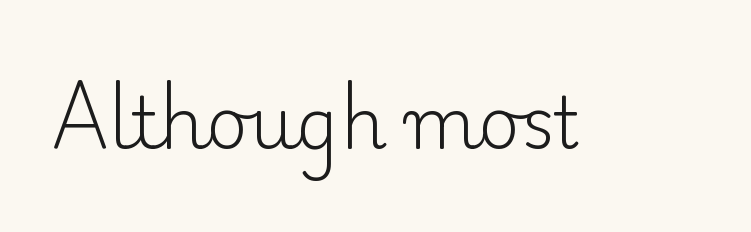
The image shows 71 px light type, upright; set normal letter spacing, not underlined; low stroke contrast and a small x-height.
